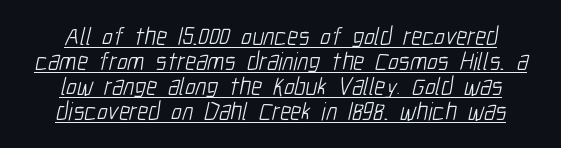
Q: Is the text bold? A: No.
Q: Is the text underlined? A: Yes.
Q: Is the spacing between letters normal or unusually wide? A: Normal.
Q: Is the spacing between lines tight, normal or loose? A: Tight.
